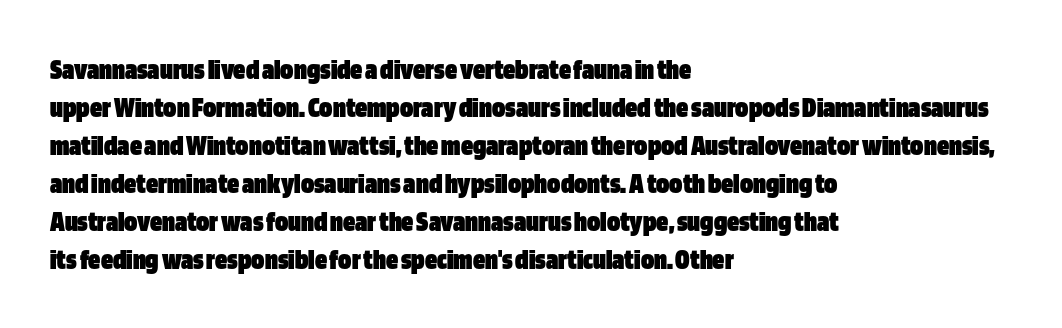
{"serif": "no", "italic": "no", "bold": "yes", "weight": "heavy", "width": "condensed", "stroke_contrast": "low", "x_height": "large", "monospaced": "no", "underline": "no", "align": "left", "line_spacing": "normal", "line_spacing_ratio": 1.27, "letter_spacing": "normal", "letter_spacing_em": 0.0, "glyph_px": 30}
